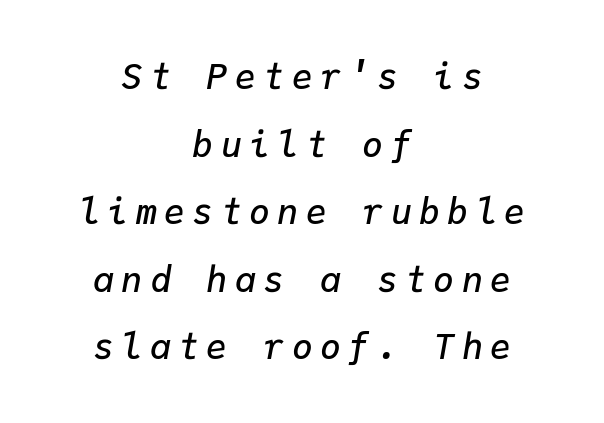
The horizontal fit of the characters is loose and conspicuously gappy. The glyphs have the mass of a demibold cut, below bold. A typesetter would mark this as italic. The strip under each line holds only bare page. A typesetter would call this leading open, well beyond the default. The rendering uses typewriter-style spacing with identical character cells.
